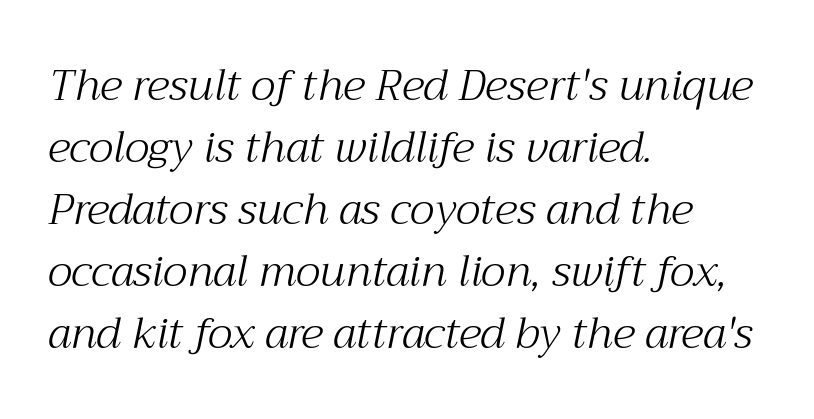
A bare baseline throughout the passage. In terms of letterspacing, this is plain default setting. Typeset ragged right — the left edge is the straight one. Slant detected: the letters are inclined. Each letter keeps its own natural width here, so spacing adapts to shape. If you measured baseline to baseline, you'd find a middling distance.
